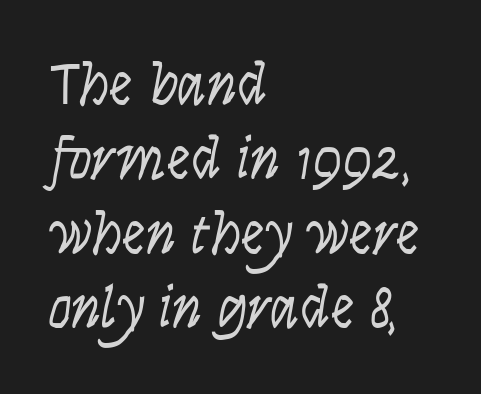
{"serif": "no", "bold": "no", "weight": "light", "width": "condensed", "stroke_contrast": "low", "x_height": "large", "monospaced": "no", "underline": "no", "align": "left", "line_spacing": "normal", "line_spacing_ratio": 1.26, "letter_spacing": "normal", "letter_spacing_em": 0.0, "glyph_px": 59}
